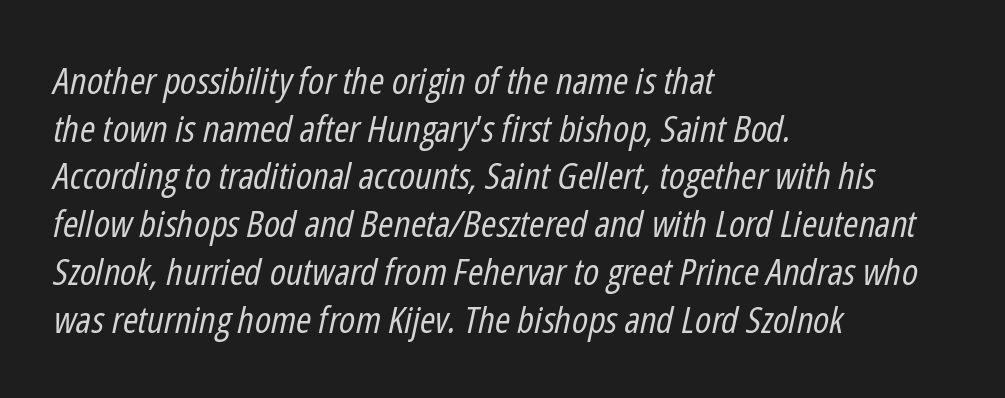
{"italic": "yes", "lean": "right", "slant_degrees": 12, "bold": "no", "weight": "regular", "width": "condensed", "stroke_contrast": "low", "x_height": "medium", "monospaced": "no", "underline": "no", "align": "left", "line_spacing": "normal", "line_spacing_ratio": 1.29, "letter_spacing": "normal", "letter_spacing_em": 0.0, "glyph_px": 37}
